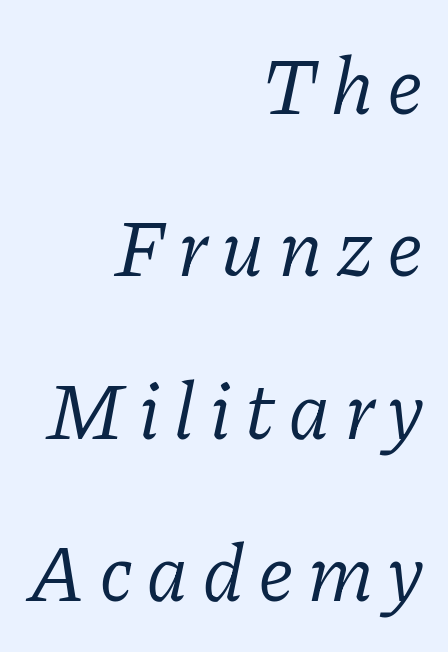
Font category for this specimen: serif. Notice how the passage keeps a crisp vertical edge on the right only. These glyphs show unthickened strokes, regular width or finer. Rule under the text: the space is simply empty.
